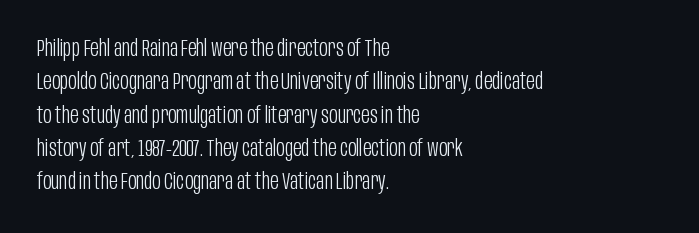
{"italic": "no", "bold": "no", "underline": "no", "align": "left", "line_spacing": "normal", "line_spacing_ratio": 1.45, "letter_spacing": "normal", "letter_spacing_em": 0.0, "glyph_px": 23}
